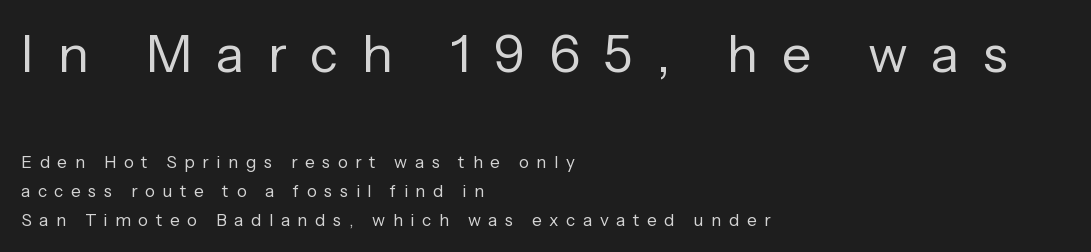
{"serif": "no", "italic": "no", "bold": "no", "weight": "regular", "width": "normal", "stroke_contrast": "low", "x_height": "medium", "monospaced": "no", "underline": "no", "align": "left", "line_spacing": "normal", "line_spacing_ratio": 1.7, "letter_spacing": "wide", "letter_spacing_em": 0.45, "larger_block": "first", "size_ratio": 3.06, "glyph_px": 52}
